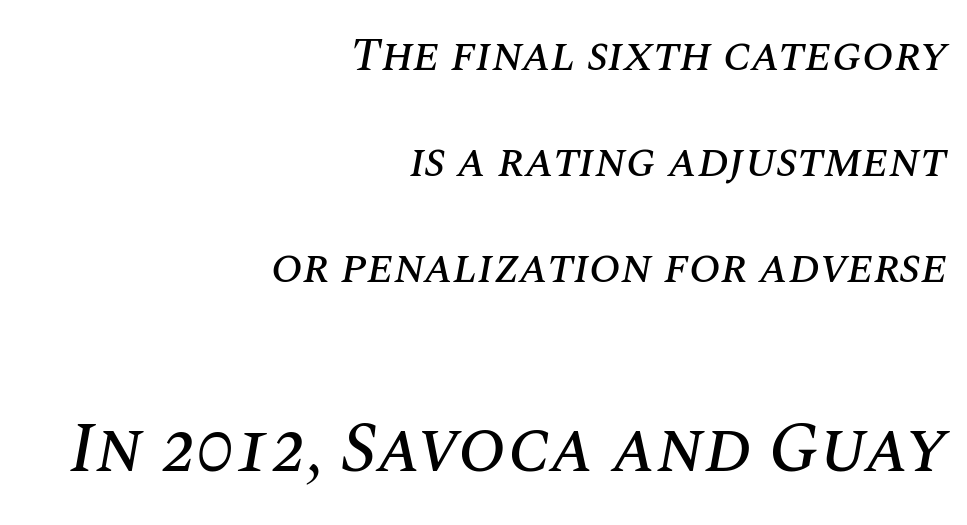
The image shows 71 px text type, italic (leaning right); set right-aligned, loose line spacing (2.26x), normal letter spacing, not underlined; the second (bottom) block is 1.51x larger; medium stroke contrast and a large x-height.
